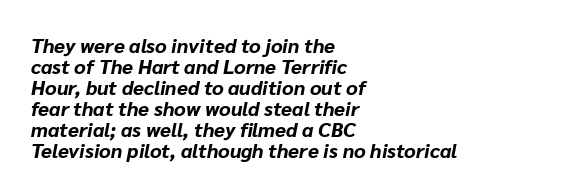
The image shows 20 px bold type, italic (leaning right); set left-aligned, tight line spacing (1.05x), normal letter spacing, not underlined.
